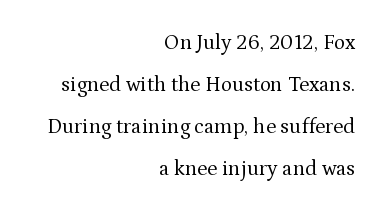
{"italic": "no", "bold": "no", "underline": "no", "align": "right", "line_spacing": "loose", "line_spacing_ratio": 2.0, "letter_spacing": "normal", "letter_spacing_em": 0.0, "glyph_px": 21}
